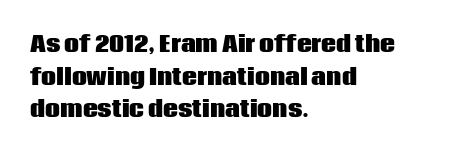
Q: Is the text bold? A: Yes.
Q: Is the text italic (slanted)? A: No, it is upright.
Q: Is the text underlined? A: No.
Q: How is the paragraph aligned? A: Left-aligned.
Q: Is the spacing between letters normal or unusually wide? A: Normal.
Q: Is the spacing between lines tight, normal or loose? A: Normal.
